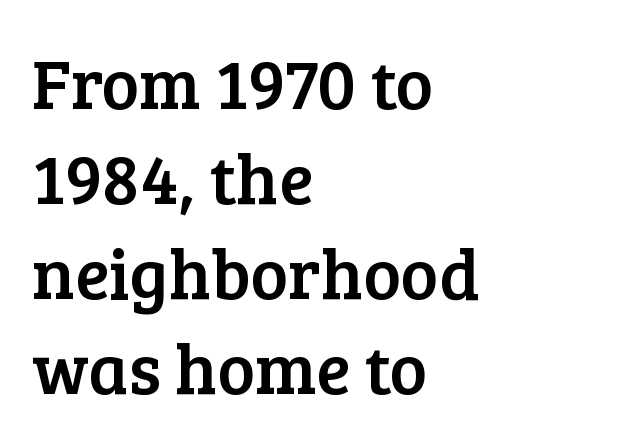
Rendered with straight, roman letterforms. Students, observe: this is what conventionally led text looks like. Typeset ragged right — the left edge is the straight one. The typeface chosen for these lines features serifs. Glyph-to-glyph distance matches everyday printed text. The letters advance in unequal steps, a hallmark of proportional type.
